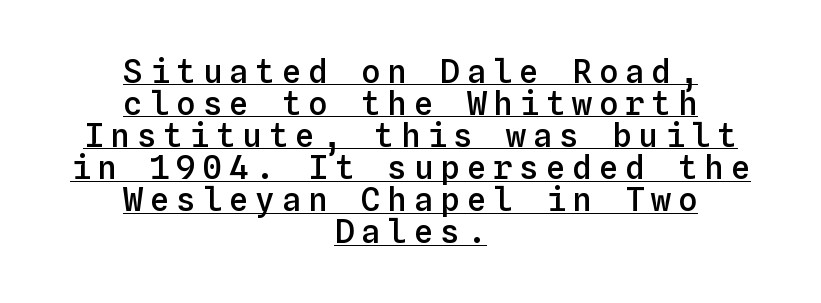
This is roman type, the default non-slanted kind. Closely set lines give the paragraph a compact silhouette. The lettering is marked with a stroke running underneath it. You could count columns in this text — the font is strictly monospaced. The letterforms stand isolated, each surrounded by extra space.
